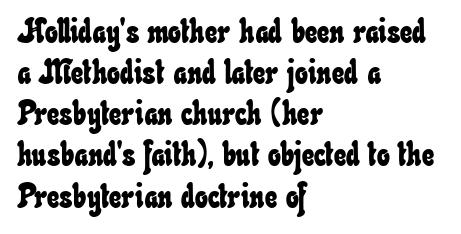
The image shows 34 px condensed type; set left-aligned, line spacing 1.21x, normal letter spacing, not underlined; low stroke contrast and a small x-height.
